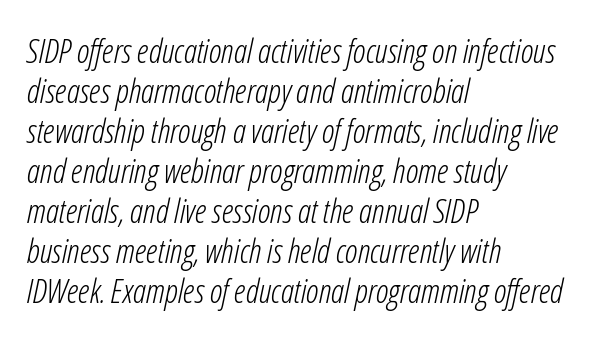
The image shows 33 px light, condensed type, italic (leaning right); set left-aligned, line spacing 1.21x, normal letter spacing, not underlined; low stroke contrast and a medium x-height.
